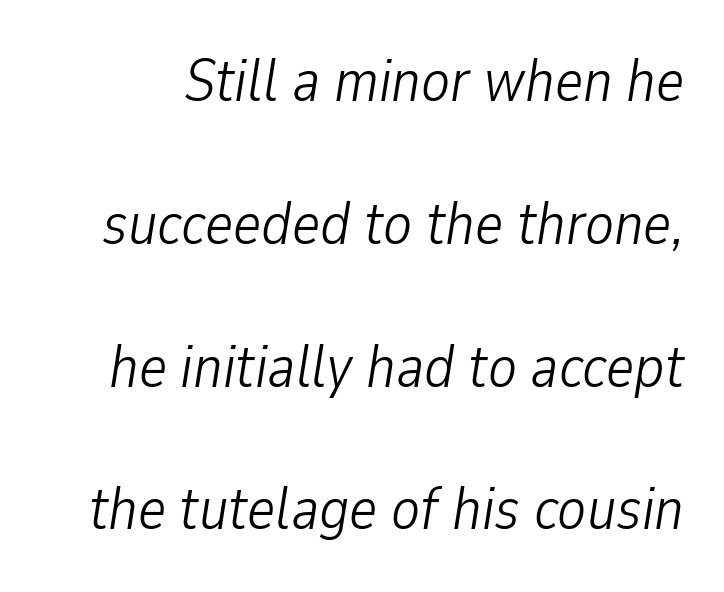
The image shows 60 px light, condensed type, italic (leaning right); set loose line spacing (2.38x), normal letter spacing, not underlined; low stroke contrast and a medium x-height.
